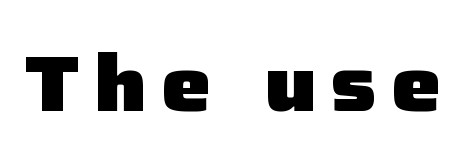
Is this a fixed-width face? No — the glyphs have proportional, varying widths. The letters stand upright; this is a roman face. Underline: absent. These words are printed bold, with thick strokes throughout. This rendering employs a face without finishing strokes, i.e., a sans-serif.
